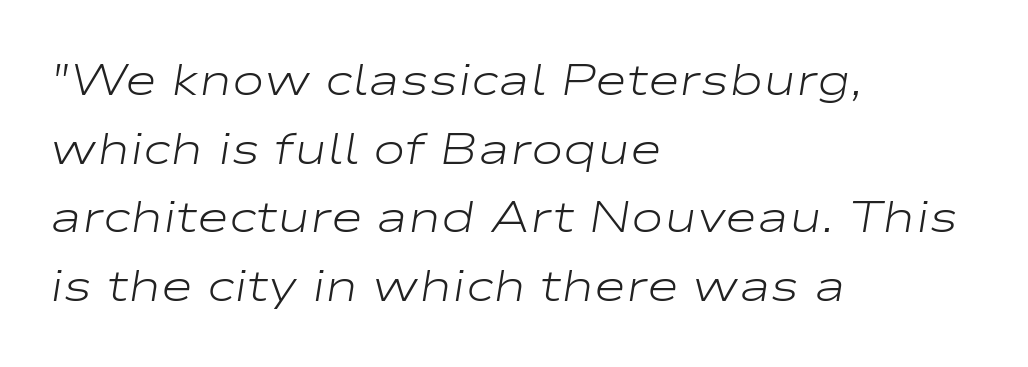
Q: Is the text bold? A: No.
Q: Is the text italic (slanted)? A: Yes, it leans right by about 9 degrees.
Q: Is the text underlined? A: No.
Q: How is the paragraph aligned? A: Left-aligned.
Q: Is the spacing between letters normal or unusually wide? A: Normal.
Q: Is the spacing between lines tight, normal or loose? A: Normal.
Q: Width (condensed, normal, or wide)? A: Wide.
Q: Stroke contrast? A: Low.
Q: x-height? A: Medium.
Q: Monospaced? A: No.
